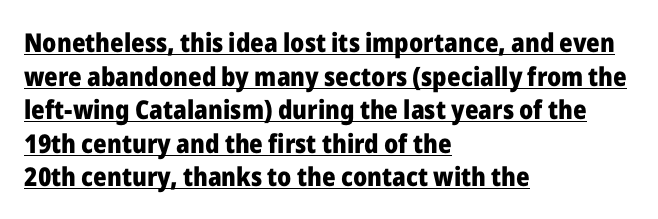
The image shows 26 px bold type, upright; set left-aligned, normal line spacing (1.29x), normal letter spacing, underlined.
